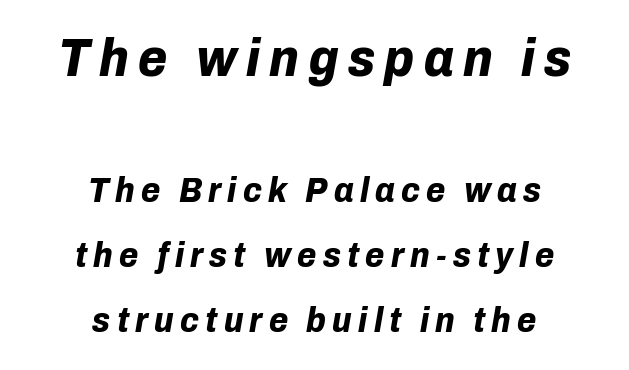
{"italic": "yes", "lean": "right", "slant_degrees": 10, "bold": "yes", "weight": "bold", "width": "normal", "stroke_contrast": "low", "x_height": "medium", "monospaced": "no", "underline": "no", "align": "center", "line_spacing_ratio": 1.87, "larger_block": "first", "size_ratio": 1.51, "glyph_px": 53}
